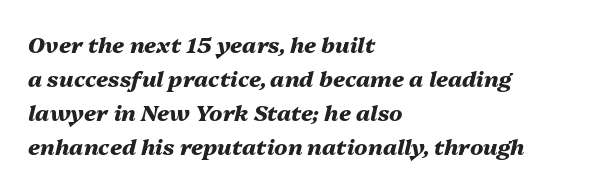
The string is rendered with underlining switched off. Horizontal bands of white between lines are of average thickness. A typesetter would call this zero additional tracking. One-word summary of the alignment: left. The passage shown leans; its letterforms are oblique.
